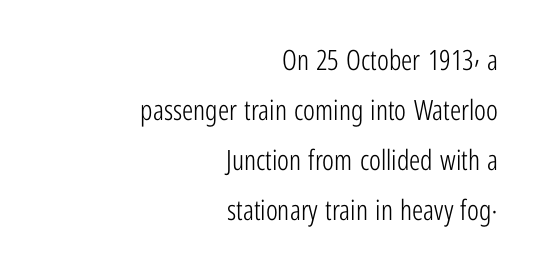
Q: Is the text bold? A: No.
Q: Is the text italic (slanted)? A: No, it is upright.
Q: Is the typeface a serif or a sans-serif typeface? A: Sans-serif.
Q: Is the text underlined? A: No.
Q: How is the paragraph aligned? A: Right-aligned.
Q: Is the spacing between letters normal or unusually wide? A: Normal.
Q: Width (condensed, normal, or wide)? A: Condensed.
Q: Stroke contrast? A: Low.
Q: x-height? A: Medium.
Q: Monospaced? A: No.
